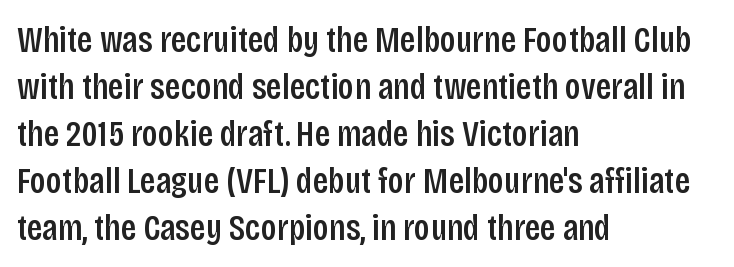
The image shows 37 px condensed sans-serif type, upright; set left-aligned, normal line spacing (1.27x), normal letter spacing, not underlined; low stroke contrast and a large x-height.
